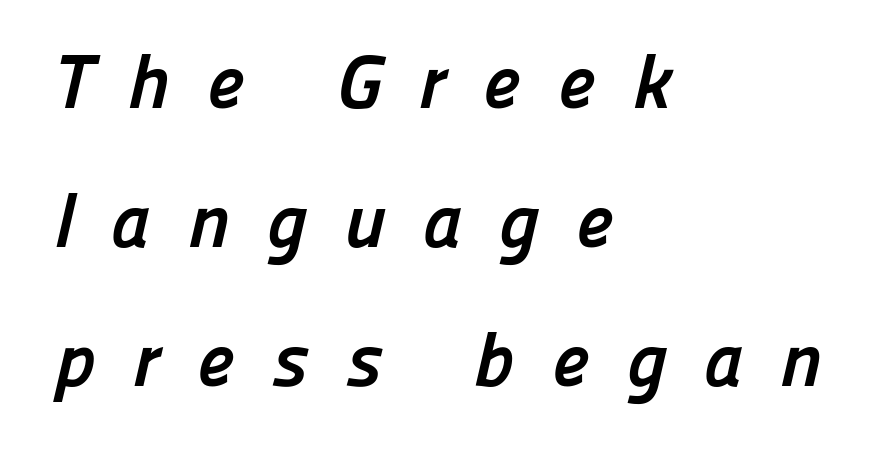
The image shows 76 px semibold sans-serif type; set left-aligned, line spacing 1.83x, unusually wide letter spacing (+0.48 em), not underlined; low stroke contrast and a medium x-height.
